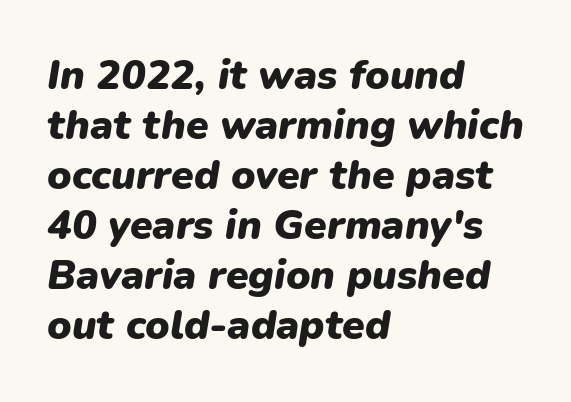
The image shows 41 px heavy type, italic (leaning right); set left-aligned, line spacing 1.22x, normal letter spacing, not underlined; low stroke contrast and a medium x-height.
